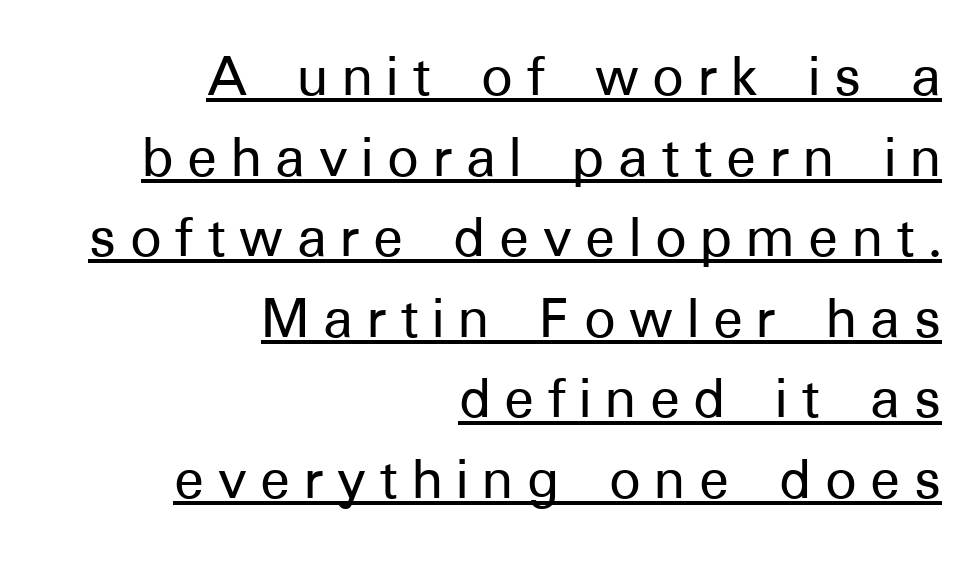
This rendering uses right alignment, leaving the left contour irregular. Italic: no, the glyphs are upright roman. Vertical spacing — default. The face used here is proportionally spaced, like ordinary book or web type. Tracking here is generous; glyphs stand well apart from one another.
